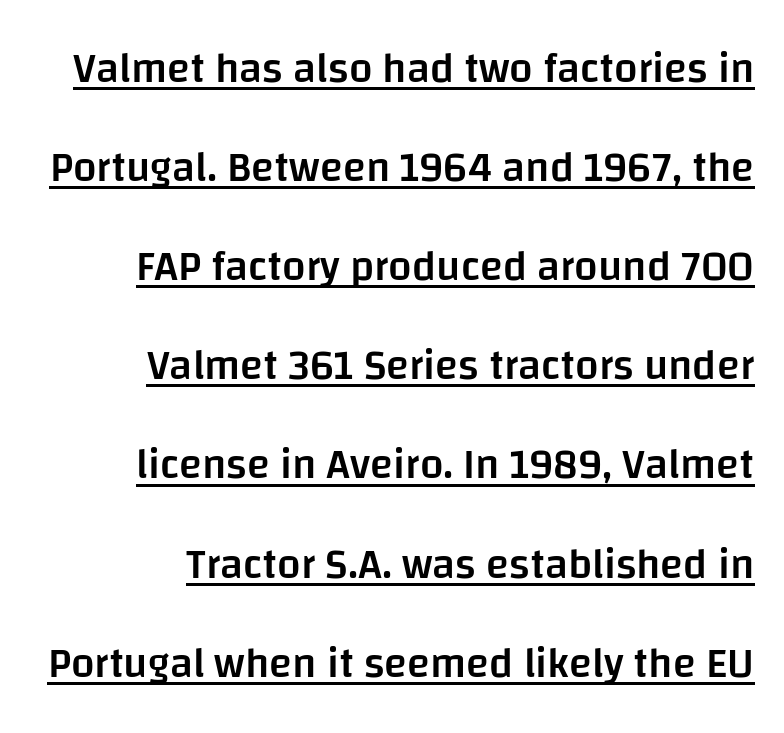
The image shows 42 px semibold sans-serif type, upright; set right-aligned, loose line spacing (2.36x), normal letter spacing, underlined; low stroke contrast and a large x-height.
